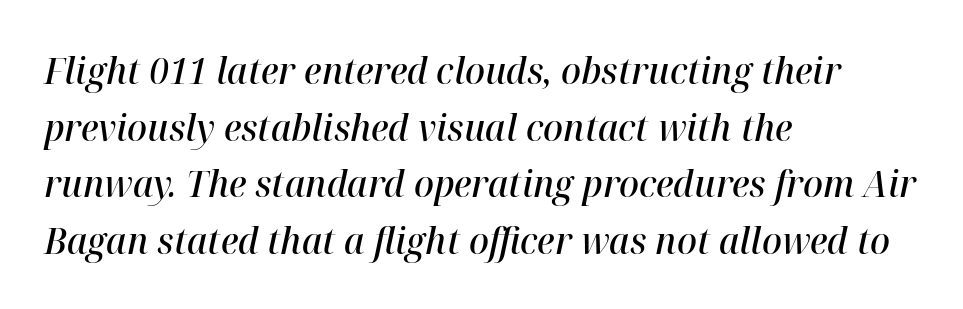
Q: Is the text bold? A: Semi-bold.
Q: Is the text italic (slanted)? A: Yes, it leans right by about 12 degrees.
Q: Is the text underlined? A: No.
Q: How is the paragraph aligned? A: Left-aligned.
Q: Is the spacing between letters normal or unusually wide? A: Normal.
Q: Is the spacing between lines tight, normal or loose? A: Normal.
Q: Width (condensed, normal, or wide)? A: Normal.
Q: Stroke contrast? A: High.
Q: x-height? A: Medium.
Q: Monospaced? A: No.
